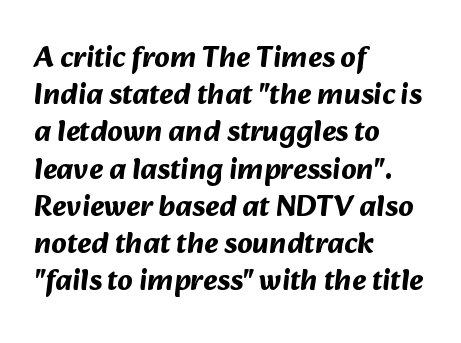
The face used here is proportionally spaced, like ordinary book or web type. The paragraph shown leans on its left margin. Glyph-to-glyph distance matches everyday printed text. Type style note: lacks serifs. Typesetter's note: full bold, strokes at maximum text heaviness. Has an underline been added? It has not.
